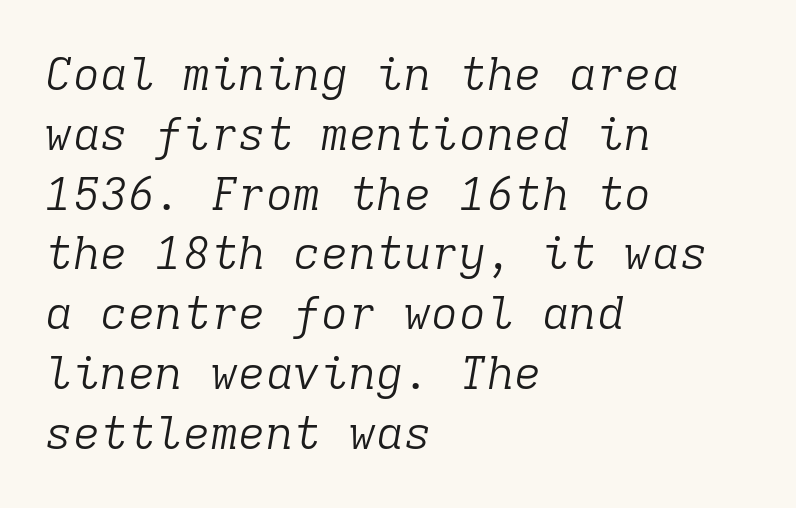
Q: Is the text bold? A: No.
Q: Is the text italic (slanted)? A: Yes, it leans right by about 9 degrees.
Q: Is the typeface a serif or a sans-serif typeface? A: Serif.
Q: Is the text underlined? A: No.
Q: How is the paragraph aligned? A: Left-aligned.
Q: Is the spacing between letters normal or unusually wide? A: Normal.
Q: Is the spacing between lines tight, normal or loose? A: Normal.
Q: Width (condensed, normal, or wide)? A: Normal.
Q: Stroke contrast? A: Low.
Q: x-height? A: Medium.
Q: Monospaced? A: Yes.
